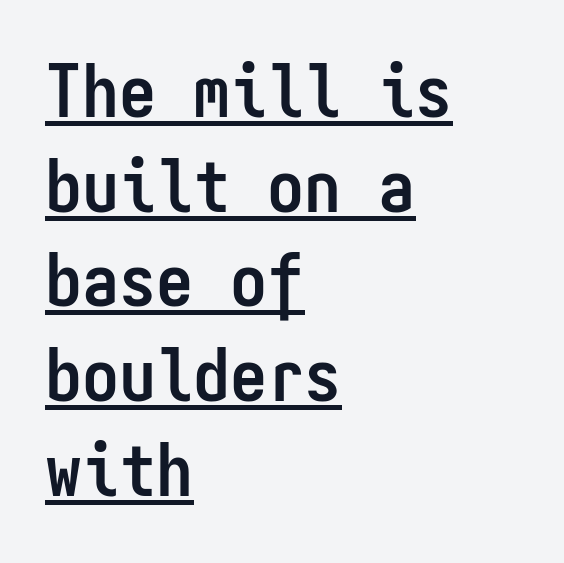
Q: Is the text bold? A: Yes.
Q: Is the text italic (slanted)? A: No, it is upright.
Q: Is the typeface a serif or a sans-serif typeface? A: Sans-serif.
Q: Is the text underlined? A: Yes.
Q: How is the paragraph aligned? A: Left-aligned.
Q: Is the spacing between letters normal or unusually wide? A: Normal.
Q: Is the spacing between lines tight, normal or loose? A: Normal.
Q: Width (condensed, normal, or wide)? A: Condensed.
Q: Stroke contrast? A: Low.
Q: x-height? A: Medium.
Q: Monospaced? A: Yes.
